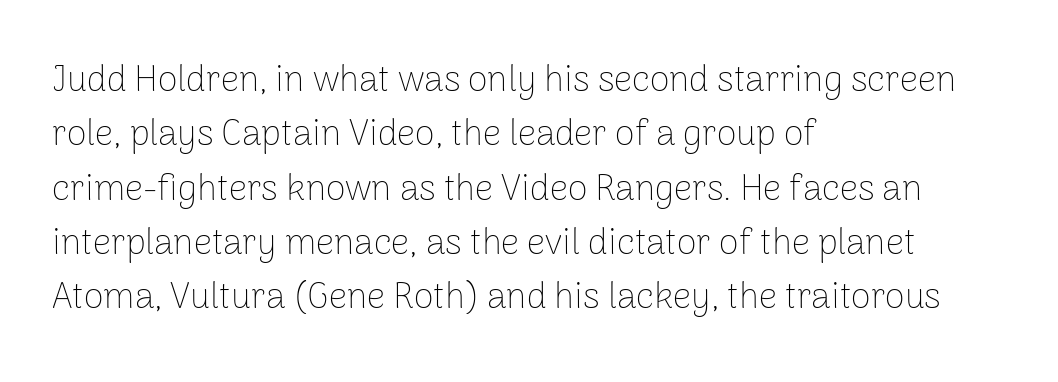
{"serif": "no", "italic": "no", "bold": "no", "weight": "thin", "width": "normal", "stroke_contrast": "low", "x_height": "medium", "monospaced": "no", "underline": "no", "align": "left", "line_spacing": "normal", "line_spacing_ratio": 1.51, "letter_spacing": "normal", "letter_spacing_em": 0.0, "glyph_px": 36}
